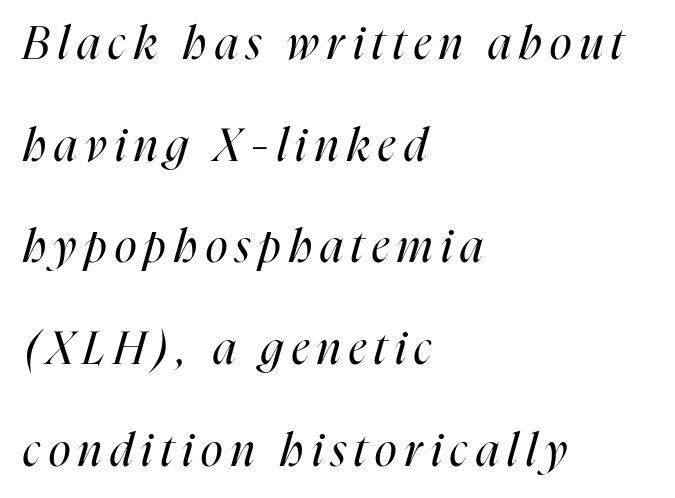
The font is comparable to plain body text, perhaps lighter. A typesetter would call this leading open, well beyond the default. This is oblique type, the kind used for emphasis or titles. The rag falls on the right side of this text block.
